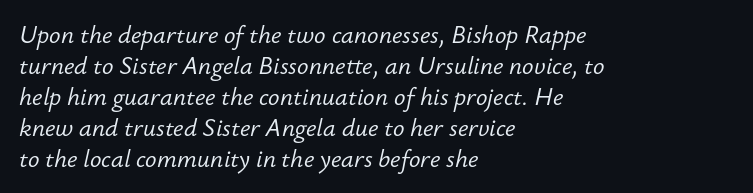
{"italic": "yes", "lean": "right", "slant_degrees": 12, "bold": "no", "underline": "no", "align": "left", "line_spacing": "normal", "line_spacing_ratio": 1.29, "letter_spacing": "normal", "letter_spacing_em": 0.0, "glyph_px": 24}
